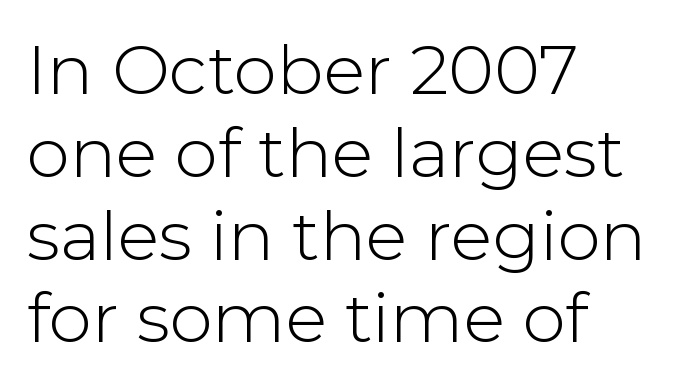
Honestly, the letter spacing is just normal — you wouldn't notice it. Bare-footed words on every line. A classic flush-left, rag-right setting is used for this passage. Each stroke keeps to a modest, everyday thickness or less. I'd call this a sans setting — the letters go barefoot. This is the regular roman posture of the typeface.
